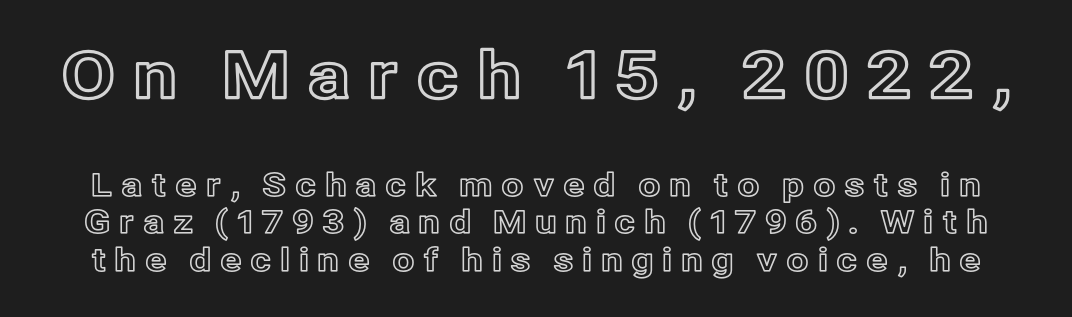
The passage shown has open, widely tracked lettering throughout. Descenders are the only things crossing below the line. The first block has been scaled up relative to the second. Character widths vary here, with narrow letters taking less room than wide ones.
